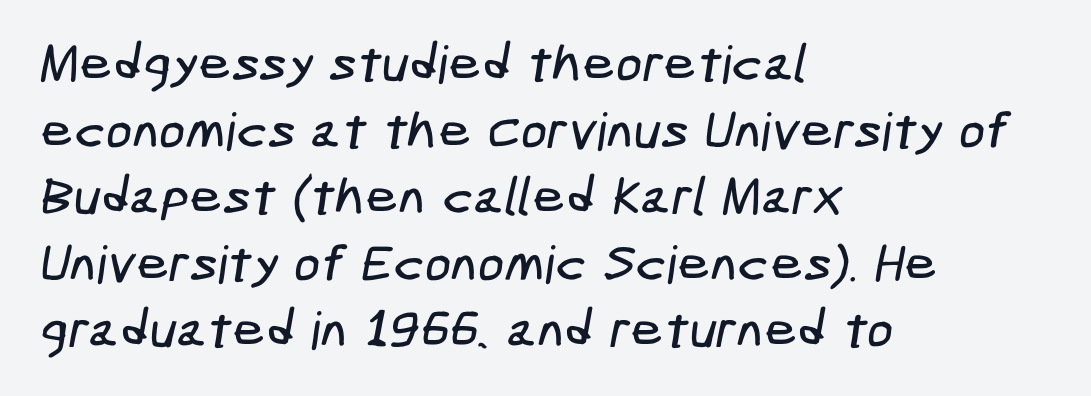
The image shows 52 px condensed sans-serif type; set left-aligned, normal line spacing (1.28x), normal letter spacing, not underlined; low stroke contrast and a medium x-height.
